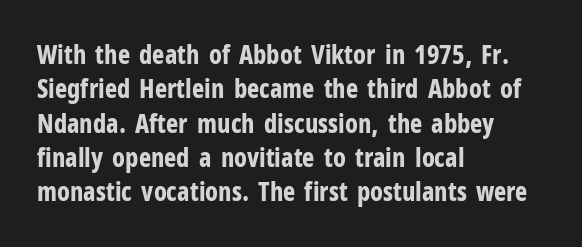
Words appear dense and cohesive because spacing is normal. Typeset ragged right — the left edge is the straight one. This sample keeps an unexceptional amount of space between lines. A clean baseline with only descenders dipping below it. Notice how thick the strokes are: this is what a full bold looks like. This is the regular roman posture of the typeface.
